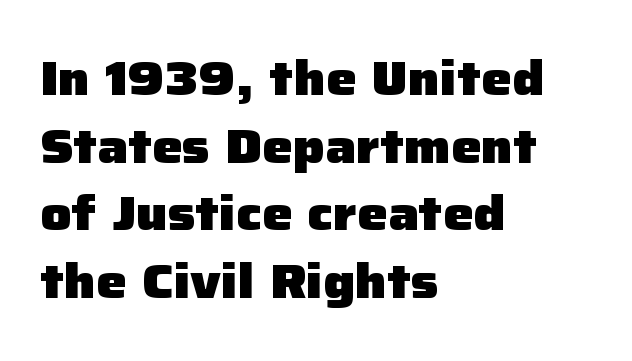
{"serif": "no", "italic": "no", "bold": "yes", "weight": "heavy", "width": "normal", "stroke_contrast": "low", "x_height": "medium", "monospaced": "no", "underline": "no", "align": "left", "line_spacing": "normal", "line_spacing_ratio": 1.41, "letter_spacing": "normal", "letter_spacing_em": 0.0, "glyph_px": 48}
